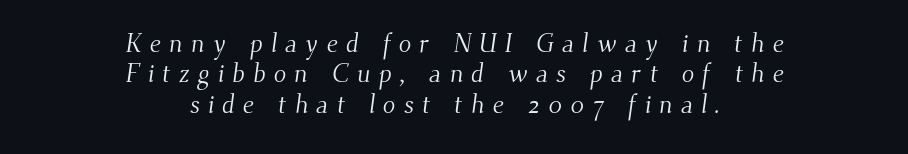
The strokes carry an ordinary text weight at most. The compositor balanced each line on the midline. In terms of letterspacing, this is a distinctly airy, spread setting. Beneath every word, the page is bare.
